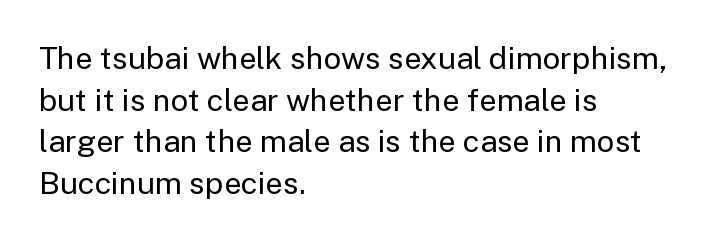
Q: Is the text bold? A: No.
Q: Is the text italic (slanted)? A: No, it is upright.
Q: Is the typeface a serif or a sans-serif typeface? A: Sans-serif.
Q: Is the text underlined? A: No.
Q: How is the paragraph aligned? A: Left-aligned.
Q: Is the spacing between letters normal or unusually wide? A: Normal.
Q: Is the spacing between lines tight, normal or loose? A: Normal.
Q: Width (condensed, normal, or wide)? A: Normal.
Q: Stroke contrast? A: Low.
Q: x-height? A: Medium.
Q: Monospaced? A: No.
